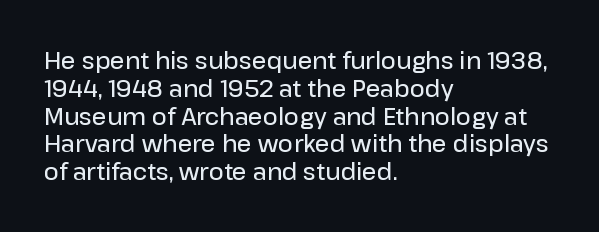
The letters stand straight up with perfectly vertical stems. Standard letterfit; no display-style spreading of the glyphs. Leftover space on each line is placed entirely after the last word. Look at the stroke-to-counter ratio: somewhat heavy, a semibold. Beneath every word, the page is bare.
